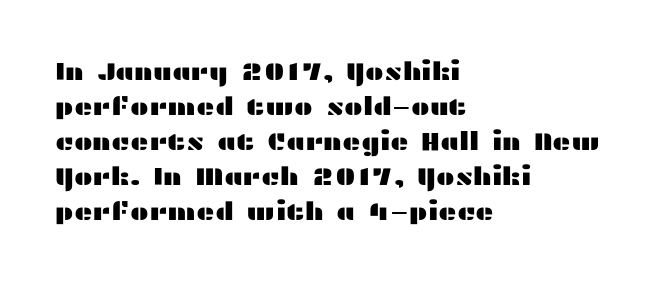
The rendering uses a moderate line-height, typical for paragraphs. A typesetter would call this zero additional tracking. Teacher's note: observe the even left margin — that is flush-left alignment. The string is rendered with underlining switched off. Posture: straight, roman, zero tilt.
